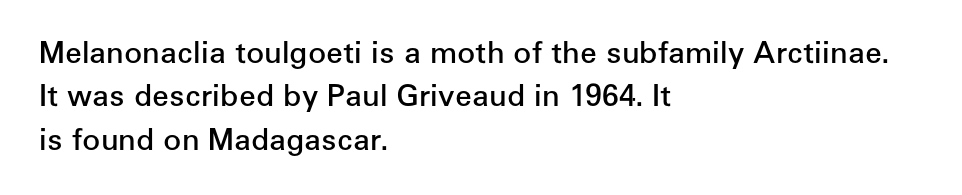
Q: Is the text bold? A: Semi-bold.
Q: Is the text italic (slanted)? A: No, it is upright.
Q: Is the typeface a serif or a sans-serif typeface? A: Sans-serif.
Q: Is the text underlined? A: No.
Q: How is the paragraph aligned? A: Left-aligned.
Q: Is the spacing between letters normal or unusually wide? A: Normal.
Q: Is the spacing between lines tight, normal or loose? A: Normal.
Q: Width (condensed, normal, or wide)? A: Normal.
Q: Stroke contrast? A: Low.
Q: x-height? A: Medium.
Q: Monospaced? A: No.
